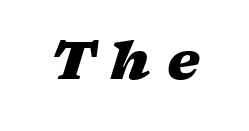
The image shows 52 px heavy, wide type, italic (leaning right); set unusually wide letter spacing (+0.31 em), not underlined; low stroke contrast and a medium x-height.
